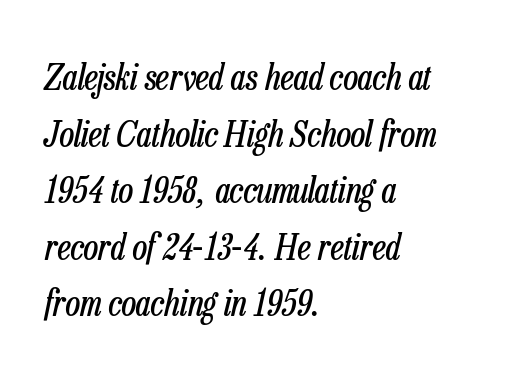
Compared with a centered layout, this one pins lines to the left instead. Only glyphs here, with clear space below each row. The face used here has a pronounced slope to its letters. Is this a heavy cut? Hardly; it is regular or lighter. The block of text has a typical density, with ordinary space between rows.
